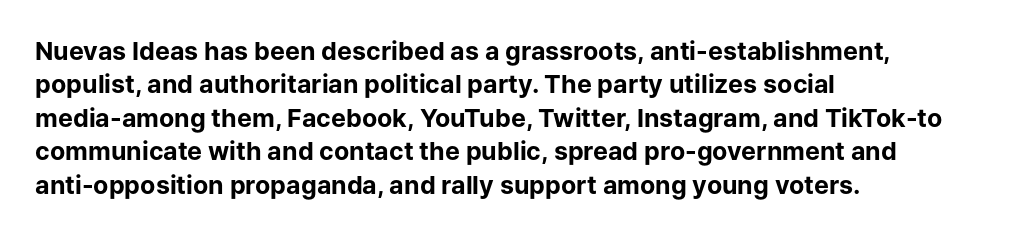
The image shows 25 px bold type, upright; set left-aligned, normal line spacing (1.34x), normal letter spacing, not underlined.
